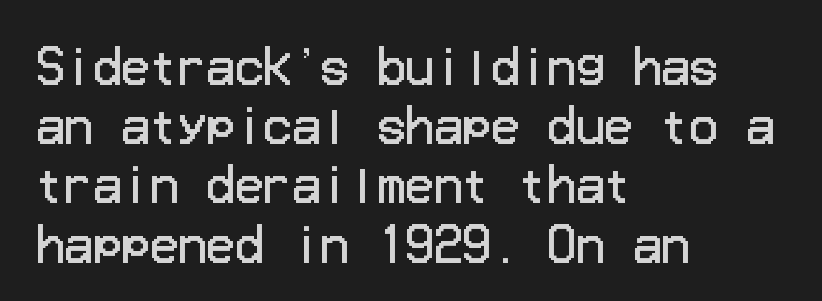
Q: Is the text bold? A: No.
Q: Is the text italic (slanted)? A: No, it is upright.
Q: Is the typeface a serif or a sans-serif typeface? A: Sans-serif.
Q: Is the text underlined? A: No.
Q: How is the paragraph aligned? A: Left-aligned.
Q: Is the spacing between letters normal or unusually wide? A: Normal.
Q: Is the spacing between lines tight, normal or loose? A: Normal.
Q: Width (condensed, normal, or wide)? A: Normal.
Q: Stroke contrast? A: Low.
Q: x-height? A: Medium.
